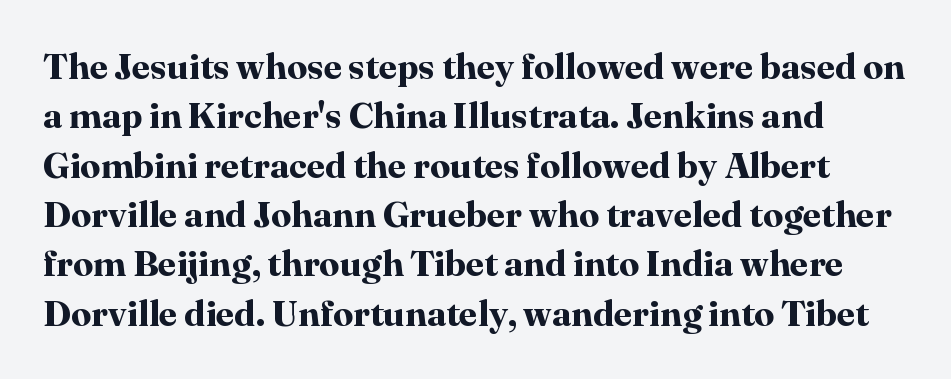
The image shows 36 px bold serif type, upright; set normal line spacing (1.37x), normal letter spacing, not underlined; high stroke contrast and a medium x-height.
